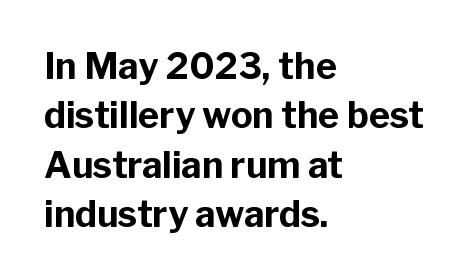
{"serif": "no", "italic": "no", "bold": "yes", "weight": "bold", "width": "normal", "stroke_contrast": "low", "x_height": "medium", "monospaced": "no", "underline": "no", "align": "left", "line_spacing": "normal", "line_spacing_ratio": 1.37, "letter_spacing": "normal", "letter_spacing_em": 0.0, "glyph_px": 36}
